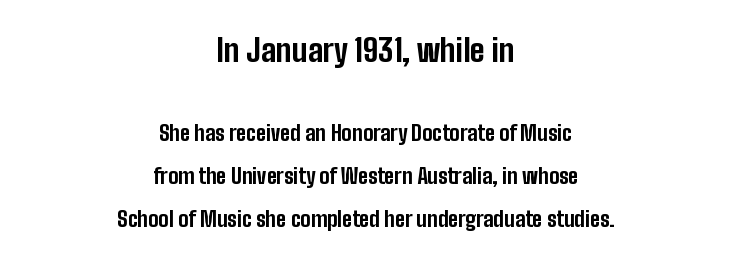
Q: Is the text bold? A: Yes.
Q: Is the text italic (slanted)? A: No, it is upright.
Q: Is the typeface a serif or a sans-serif typeface? A: Sans-serif.
Q: Is the text underlined? A: No.
Q: How is the paragraph aligned? A: Centered.
Q: Is the spacing between letters normal or unusually wide? A: Normal.
Q: Is the spacing between lines tight, normal or loose? A: Loose.
Q: Which block of text is set in a larger size, the first (top) or the second (bottom)? A: The first (top) one.
Q: Width (condensed, normal, or wide)? A: Condensed.
Q: Stroke contrast? A: Low.
Q: x-height? A: Medium.
Q: Monospaced? A: No.
